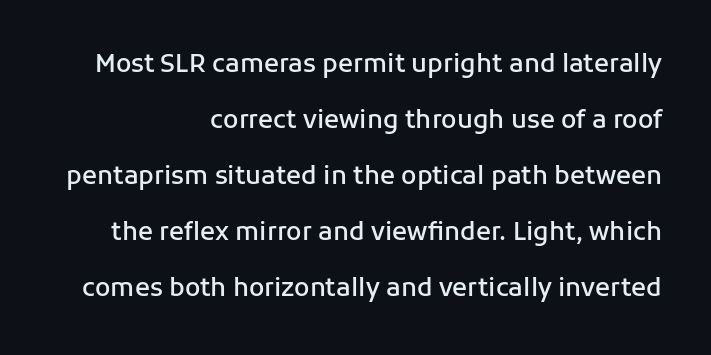
The image shows 25 px text type, upright; set right-aligned, loose line spacing (2.24x), normal letter spacing, not underlined.
